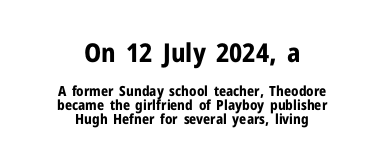
{"italic": "no", "bold": "yes", "underline": "no", "align": "center", "line_spacing": "tight", "line_spacing_ratio": 1.0, "letter_spacing": "normal", "letter_spacing_em": 0.0, "larger_block": "first", "size_ratio": 1.86, "glyph_px": 26}
